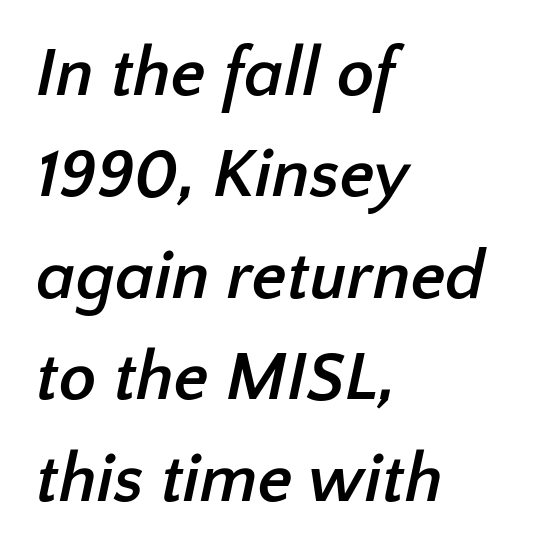
These lines are composed in type without serifs. The space beneath each line is pristine and unruled. The passage shown stacks its lines at a standard gap. The sample has been set heavy, in full bold. Horizontal alignment here is leftward, the default for most running prose.
